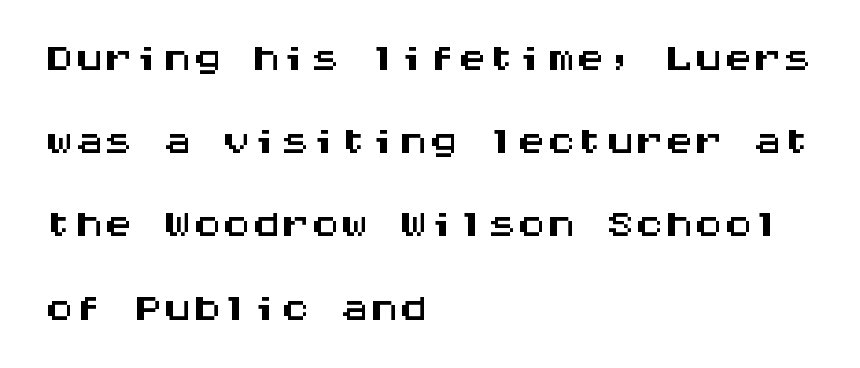
The image shows 59 px wide sans-serif type, upright, monospaced; set left-aligned, normal line spacing (1.41x), normal letter spacing, not underlined; medium stroke contrast and a large x-height.
